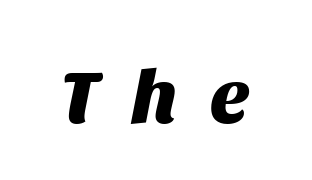
Would a proofreader flag this as italicized? Yes. The type is letterspaced generously, with wide tracking. The space directly below the letters is spotless. The font is running at its bold setting. The rendering uses natural spacing where letterforms have individual widths.
